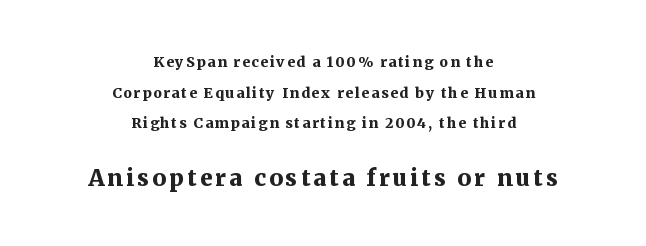
These lines stack symmetrically, like a column narrowing and widening about its center. Visually, the bottom section dominates because its glyphs are scaled up. Chunky letters — that's bold for sure. Notice the wide empty band between every row — that's loose leading. The zone under the glyphs is completely vacant.
